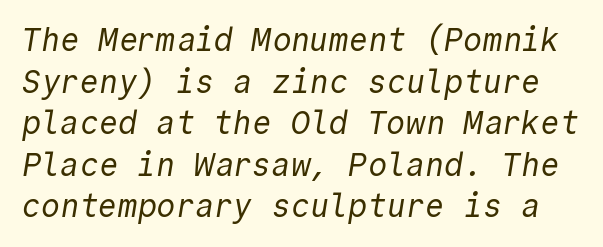
The image shows 32 px regular-weight sans-serif type, monospaced; set normal line spacing (1.3x), normal letter spacing, not underlined; a medium x-height.
